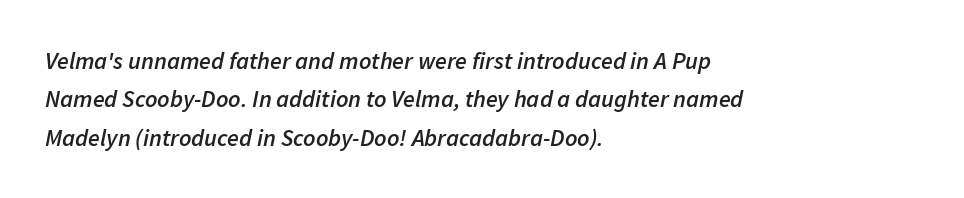
{"italic": "yes", "lean": "right", "slant_degrees": 11, "bold": "semi", "underline": "no", "align": "left", "line_spacing": "normal", "line_spacing_ratio": 1.6, "letter_spacing": "normal", "letter_spacing_em": 0.0, "glyph_px": 24}
